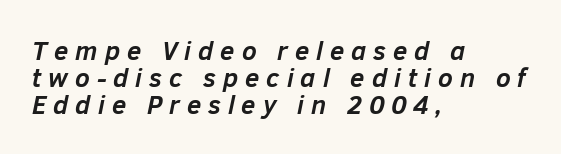
Thick stems and heavy bowls — unmistakably bold. Very little white space separates one row of letters from the next. It's the slanting kind of type. The baseline area is clear. The tracking jumps out immediately: characters are airy and widely separated. The rendering anchors every line to the left-hand side.
